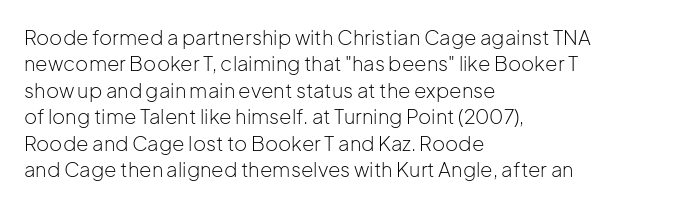
The image shows 20 px text type, upright; set left-aligned, normal line spacing (1.32x), normal letter spacing, not underlined.
